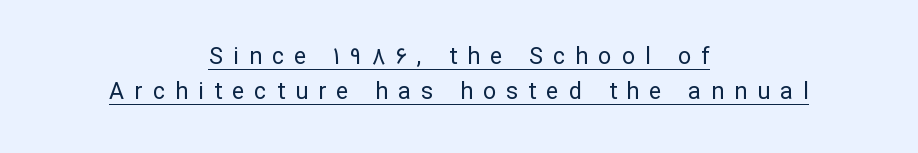
{"italic": "no", "bold": "no", "underline": "yes", "align": "center", "line_spacing": "normal", "line_spacing_ratio": 1.53, "letter_spacing": "wide", "letter_spacing_em": 0.45, "glyph_px": 23}
